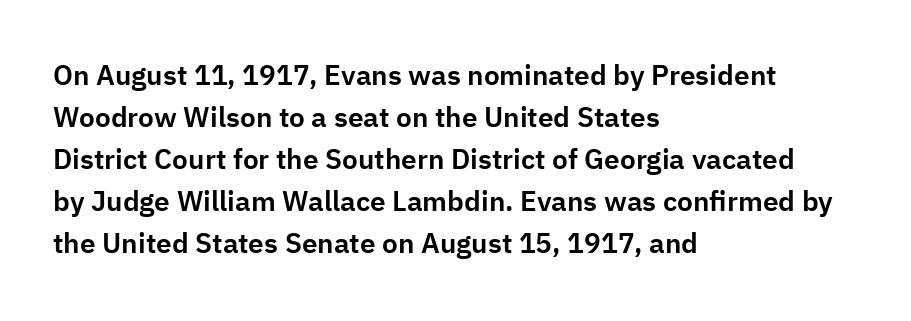
{"serif": "no", "italic": "no", "width": "normal", "stroke_contrast": "low", "x_height": "medium", "monospaced": "no", "underline": "no", "align": "left", "line_spacing": "normal", "line_spacing_ratio": 1.5, "letter_spacing": "normal", "letter_spacing_em": 0.0, "glyph_px": 28}
